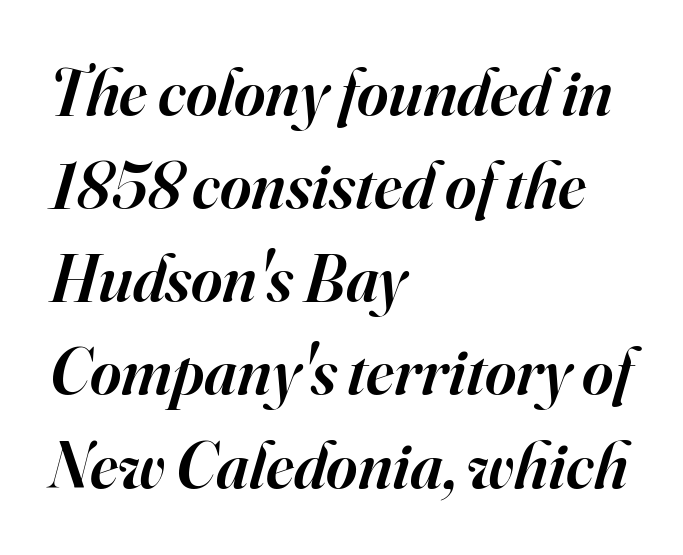
{"serif": "yes", "italic": "yes", "lean": "right", "slant_degrees": 16, "bold": "semi", "weight": "semibold", "width": "normal", "stroke_contrast": "high", "x_height": "small", "monospaced": "no", "underline": "no", "align": "left", "line_spacing": "normal", "line_spacing_ratio": 1.39, "letter_spacing": "normal", "letter_spacing_em": 0.0, "glyph_px": 67}
